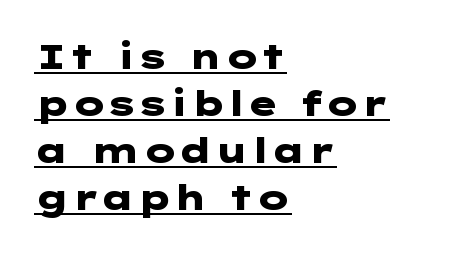
The image shows 35 px heavy, wide sans-serif type, upright; set left-aligned, normal line spacing (1.34x), normal letter spacing, underlined; low stroke contrast and a medium x-height.
